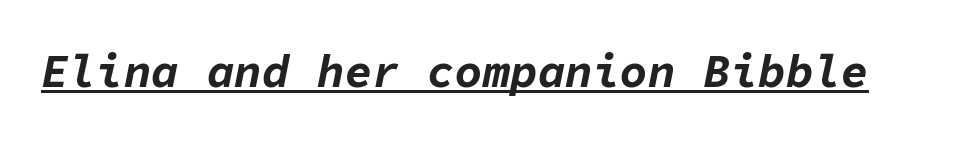
Q: Is the text bold? A: Yes.
Q: Is the text italic (slanted)? A: Yes, it leans right by about 11 degrees.
Q: Is the text underlined? A: Yes.
Q: Is the spacing between letters normal or unusually wide? A: Normal.
Q: Width (condensed, normal, or wide)? A: Normal.
Q: Stroke contrast? A: Low.
Q: x-height? A: Medium.
Q: Monospaced? A: Yes.
